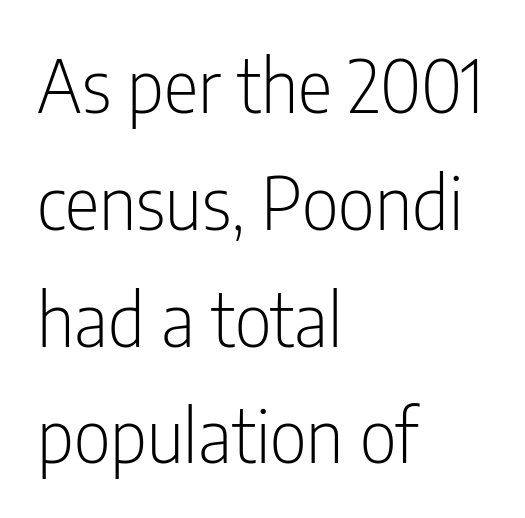
The image shows 73 px light, condensed sans-serif type, upright; set left-aligned, normal line spacing (1.6x), normal letter spacing, not underlined; low stroke contrast and a medium x-height.
